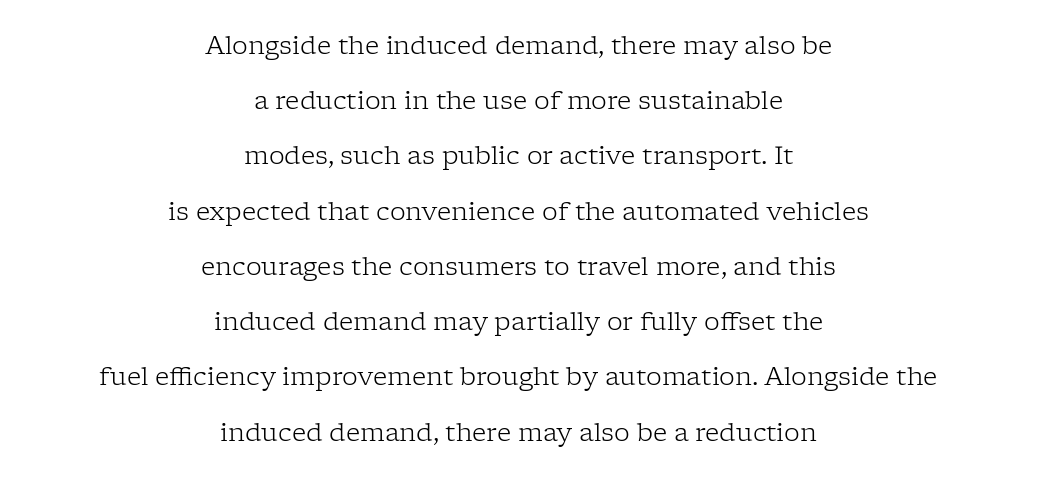
Q: Is the text bold? A: No.
Q: Is the text italic (slanted)? A: No, it is upright.
Q: Is the text underlined? A: No.
Q: How is the paragraph aligned? A: Centered.
Q: Is the spacing between letters normal or unusually wide? A: Normal.
Q: Is the spacing between lines tight, normal or loose? A: Loose.
